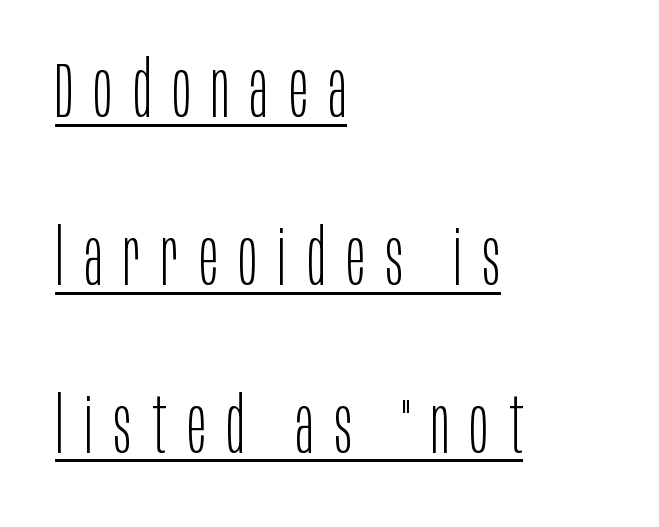
Q: Is the text bold? A: No.
Q: Is the text italic (slanted)? A: No, it is upright.
Q: Is the typeface a serif or a sans-serif typeface? A: Sans-serif.
Q: Is the text underlined? A: Yes.
Q: How is the paragraph aligned? A: Left-aligned.
Q: Is the spacing between letters normal or unusually wide? A: Unusually wide.
Q: Is the spacing between lines tight, normal or loose? A: Loose.
Q: Width (condensed, normal, or wide)? A: Condensed.
Q: Stroke contrast? A: Low.
Q: x-height? A: Large.
Q: Monospaced? A: No.
